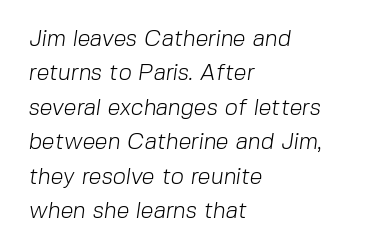
{"bold": "no", "underline": "no", "align": "left", "line_spacing": "normal", "line_spacing_ratio": 1.5, "letter_spacing": "normal", "letter_spacing_em": 0.0, "glyph_px": 23}
